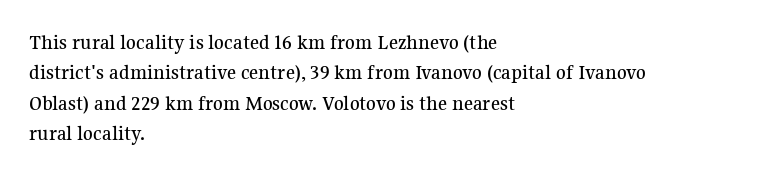
{"italic": "no", "underline": "no", "align": "left", "line_spacing": "normal", "line_spacing_ratio": 1.38, "letter_spacing": "normal", "letter_spacing_em": 0.0, "glyph_px": 22}
